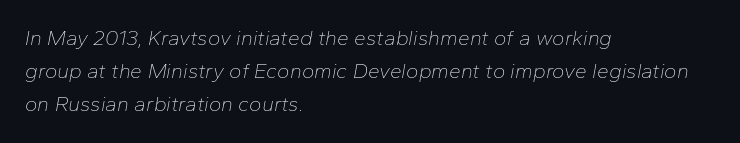
The image shows 21 px text type, italic (leaning right); set left-aligned, normal line spacing (1.58x), normal letter spacing, not underlined.
